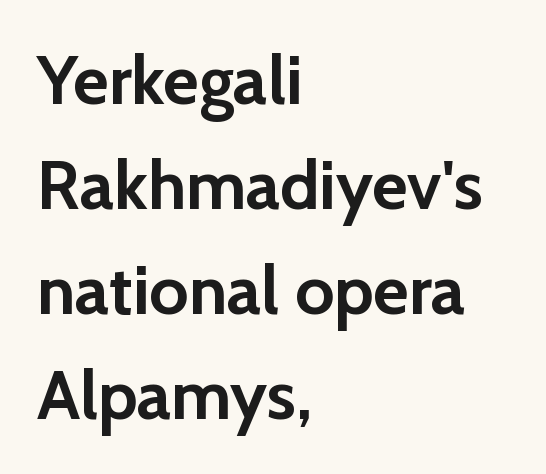
The image shows 69 px semibold sans-serif type, upright; set left-aligned, normal line spacing (1.52x), normal letter spacing, not underlined; low stroke contrast and a medium x-height.
